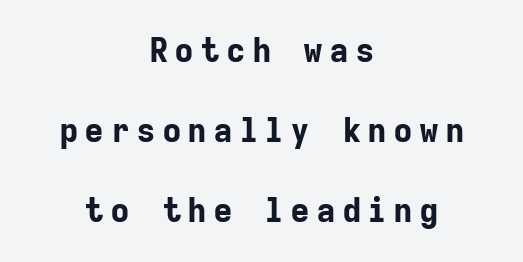
{"serif": "no", "italic": "no", "bold": "yes", "weight": "bold", "width": "normal", "stroke_contrast": "low", "x_height": "medium", "monospaced": "yes", "underline": "no", "align": "center", "line_spacing": "loose", "line_spacing_ratio": 2.42, "glyph_px": 33}
